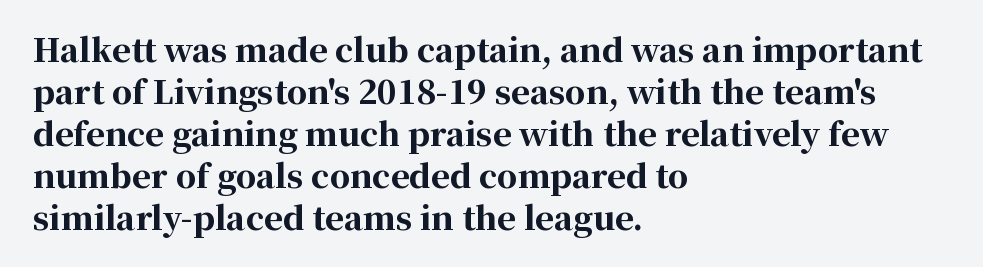
{"serif": "yes", "italic": "no", "bold": "yes", "weight": "bold", "width": "normal", "stroke_contrast": "high", "x_height": "medium", "monospaced": "no", "underline": "no", "align": "left", "line_spacing": "normal", "line_spacing_ratio": 1.31, "letter_spacing": "normal", "letter_spacing_em": 0.0, "glyph_px": 32}
